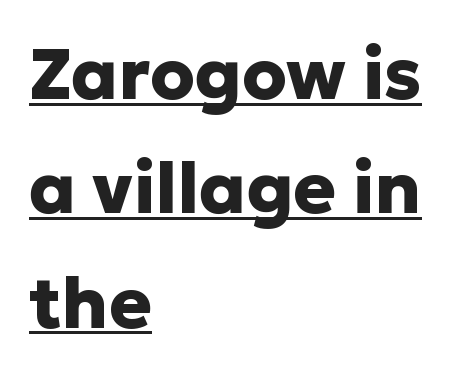
{"serif": "no", "italic": "no", "bold": "yes", "weight": "heavy", "width": "normal", "stroke_contrast": "low", "x_height": "medium", "monospaced": "no", "underline": "yes", "align": "left", "line_spacing": "normal", "line_spacing_ratio": 1.61, "letter_spacing": "normal", "letter_spacing_em": 0.0, "glyph_px": 71}
